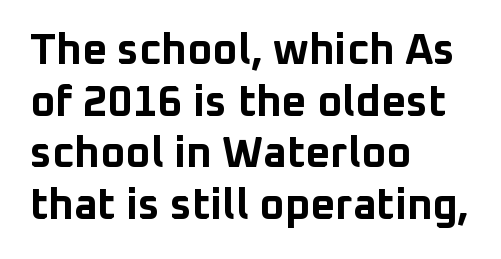
Q: Is the text bold? A: Yes.
Q: Is the text italic (slanted)? A: No, it is upright.
Q: Is the typeface a serif or a sans-serif typeface? A: Sans-serif.
Q: Is the text underlined? A: No.
Q: How is the paragraph aligned? A: Left-aligned.
Q: Is the spacing between letters normal or unusually wide? A: Normal.
Q: Width (condensed, normal, or wide)? A: Normal.
Q: Stroke contrast? A: Low.
Q: x-height? A: Medium.
Q: Monospaced? A: No.
